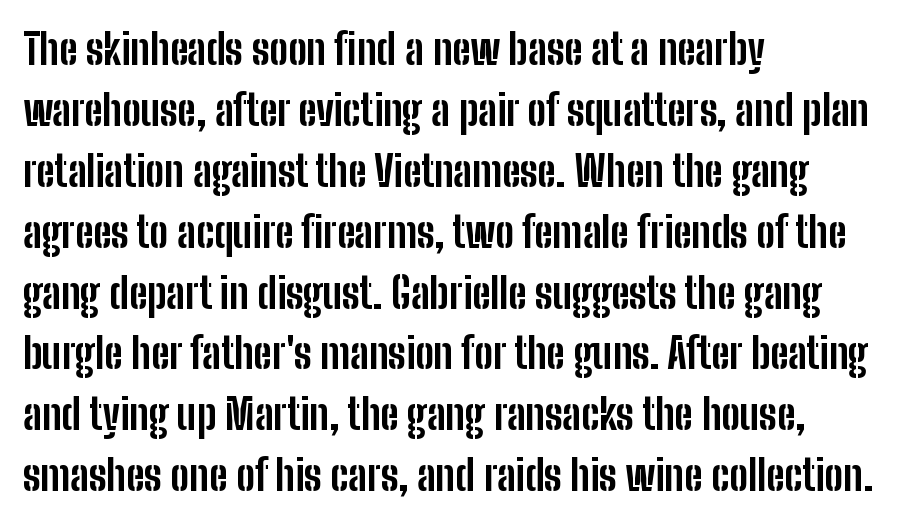
Characters remain perfectly vertical along every line. What weight is shown? A full bold with thick strokes. The face used here is a sans, in the tradition of grotesques and geometrics. Caption: standard tracking, unaltered. Check under the words: just untouched page.
